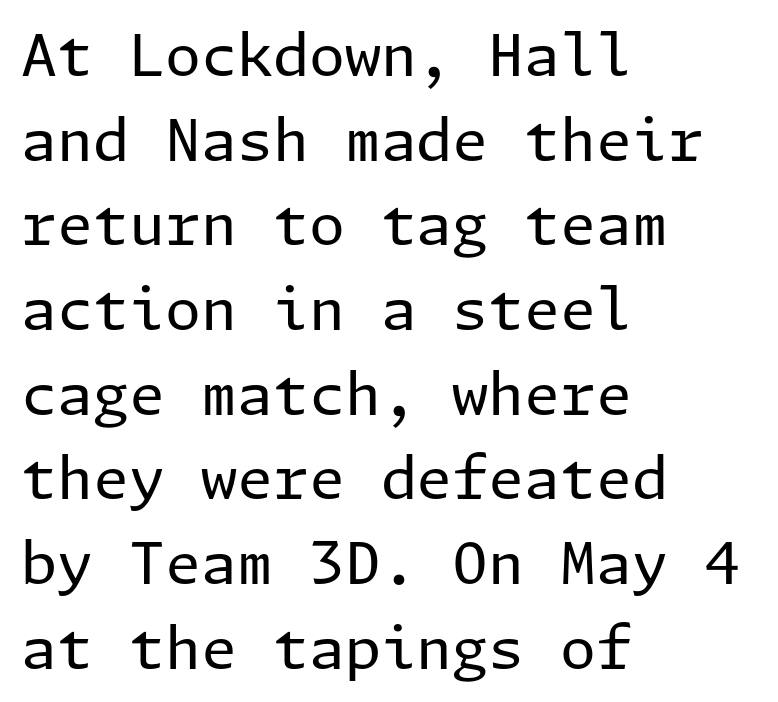
The image shows 58 px regular-weight sans-serif type, upright; set left-aligned, normal line spacing (1.46x), normal letter spacing, not underlined; low stroke contrast and a medium x-height.
